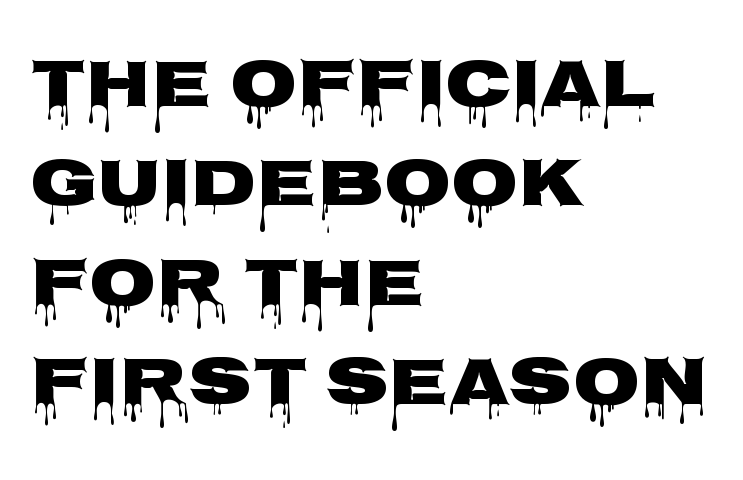
Short note: letters normally spaced. Quick note: interline space is typical. The ragged edge is on the right, which tells us the setting is flush left. This sample has the flowing, uneven cadence of proportional lettering. In terms of letterform style, serifs are entirely absent. The type sits square on the baseline with zero lean.
